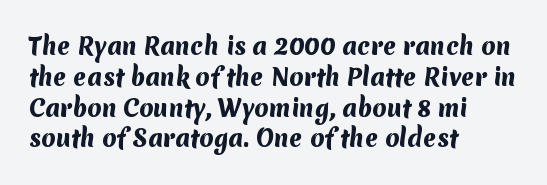
The image shows 23 px bold type; set left-aligned, normal line spacing (1.34x), normal letter spacing, not underlined.
